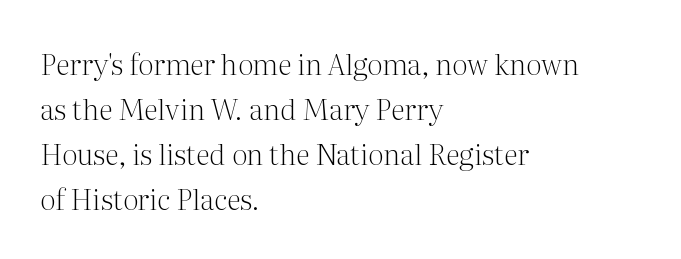
Q: Is the text bold? A: No.
Q: Is the text italic (slanted)? A: No, it is upright.
Q: Is the typeface a serif or a sans-serif typeface? A: Serif.
Q: Is the text underlined? A: No.
Q: How is the paragraph aligned? A: Left-aligned.
Q: Is the spacing between letters normal or unusually wide? A: Normal.
Q: Is the spacing between lines tight, normal or loose? A: Normal.
Q: Width (condensed, normal, or wide)? A: Normal.
Q: Stroke contrast? A: Medium.
Q: x-height? A: Medium.
Q: Monospaced? A: No.
